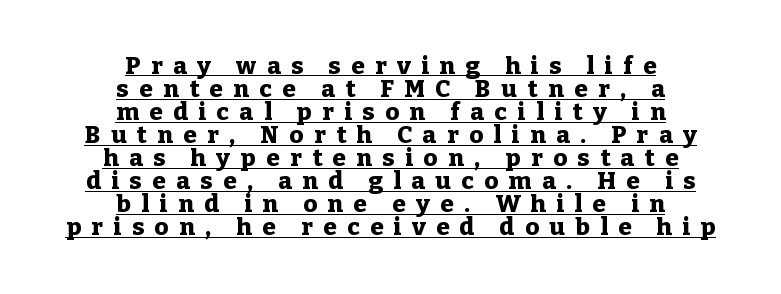
The image shows 24 px bold type, upright; set centered, tight line spacing (0.96x), unusually wide letter spacing (+0.44 em), underlined.
